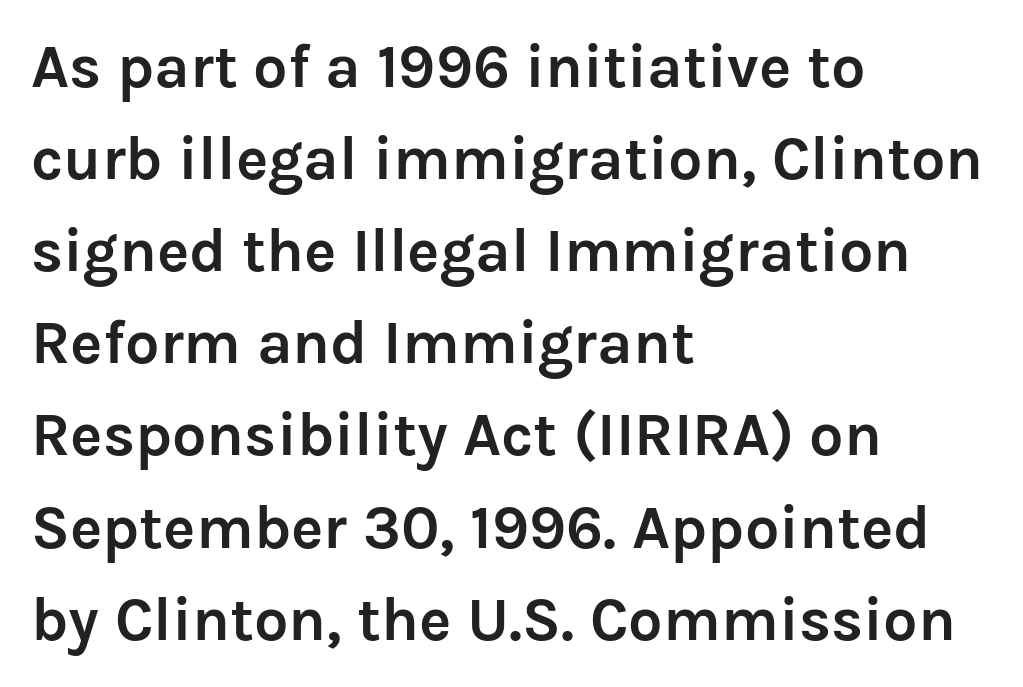
The image shows 61 px semibold sans-serif type, upright; set left-aligned, normal line spacing (1.51x), normal letter spacing, not underlined; low stroke contrast and a medium x-height.
